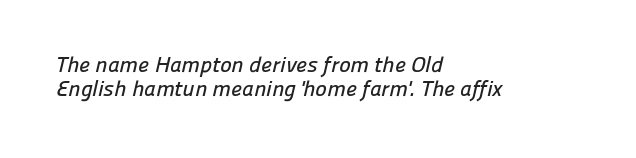
{"underline": "no", "align": "left", "line_spacing": "tight", "line_spacing_ratio": 1.11, "letter_spacing": "normal", "letter_spacing_em": 0.0, "glyph_px": 22}
